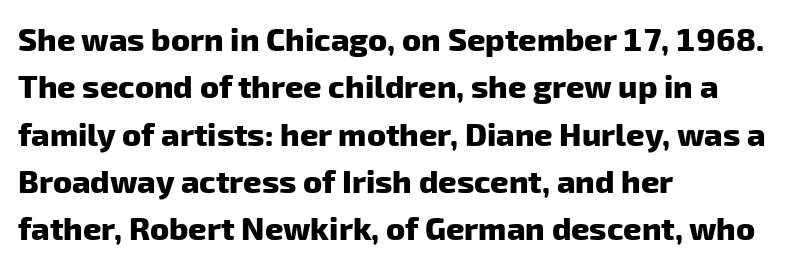
The image shows 32 px heavy sans-serif type; set left-aligned, normal line spacing (1.48x), normal letter spacing, not underlined; low stroke contrast and a medium x-height.
